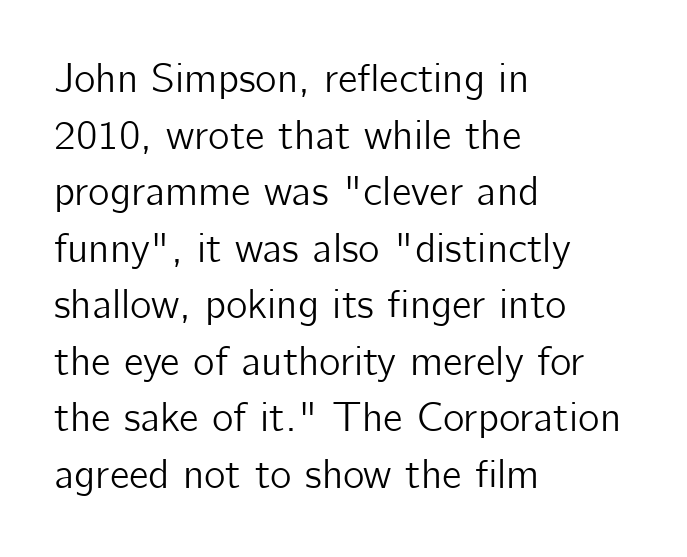
Q: Is the text italic (slanted)? A: No, it is upright.
Q: Is the typeface a serif or a sans-serif typeface? A: Sans-serif.
Q: Is the text underlined? A: No.
Q: How is the paragraph aligned? A: Left-aligned.
Q: Is the spacing between letters normal or unusually wide? A: Normal.
Q: Is the spacing between lines tight, normal or loose? A: Normal.
Q: Width (condensed, normal, or wide)? A: Normal.
Q: Stroke contrast? A: Low.
Q: x-height? A: Medium.
Q: Monospaced? A: No.
